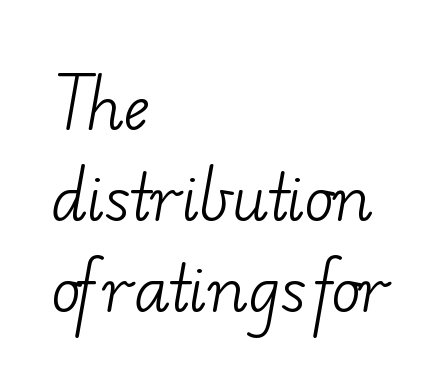
Q: Is the text bold? A: No.
Q: Is the typeface a serif or a sans-serif typeface? A: Serif.
Q: Is the text underlined? A: No.
Q: How is the paragraph aligned? A: Left-aligned.
Q: Is the spacing between letters normal or unusually wide? A: Normal.
Q: Is the spacing between lines tight, normal or loose? A: Normal.
Q: Width (condensed, normal, or wide)? A: Wide.
Q: Stroke contrast? A: Low.
Q: x-height? A: Small.
Q: Monospaced? A: No.
